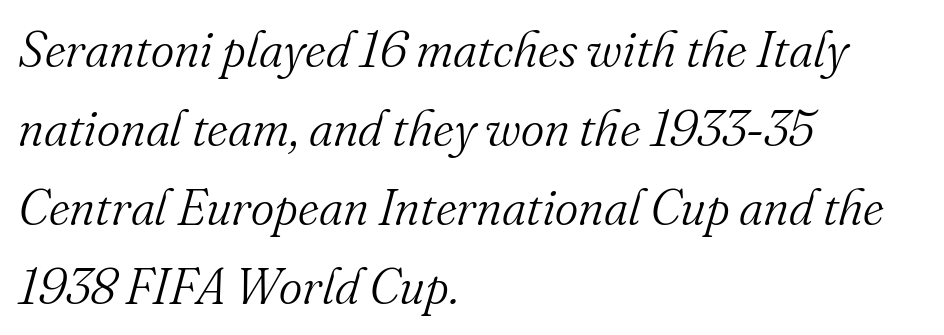
{"serif": "yes", "italic": "yes", "lean": "right", "slant_degrees": 16, "bold": "no", "weight": "light", "width": "normal", "stroke_contrast": "medium", "x_height": "small", "monospaced": "no", "underline": "no", "align": "left", "line_spacing": "normal", "line_spacing_ratio": 1.58, "letter_spacing": "normal", "letter_spacing_em": 0.0, "glyph_px": 50}
